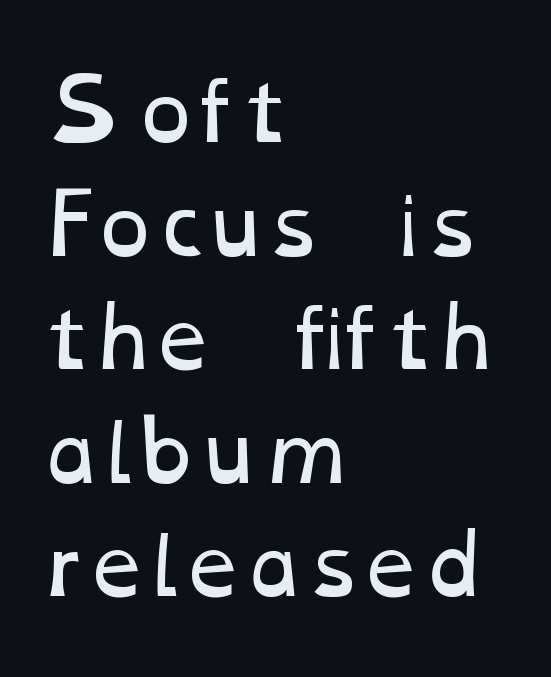
Q: Is the text bold? A: No.
Q: Is the text underlined? A: No.
Q: How is the paragraph aligned? A: Left-aligned.
Q: Is the spacing between letters normal or unusually wide? A: Normal.
Q: Is the spacing between lines tight, normal or loose? A: Normal.
Q: Width (condensed, normal, or wide)? A: Wide.
Q: Stroke contrast? A: Low.
Q: x-height? A: Medium.
Q: Monospaced? A: No.
